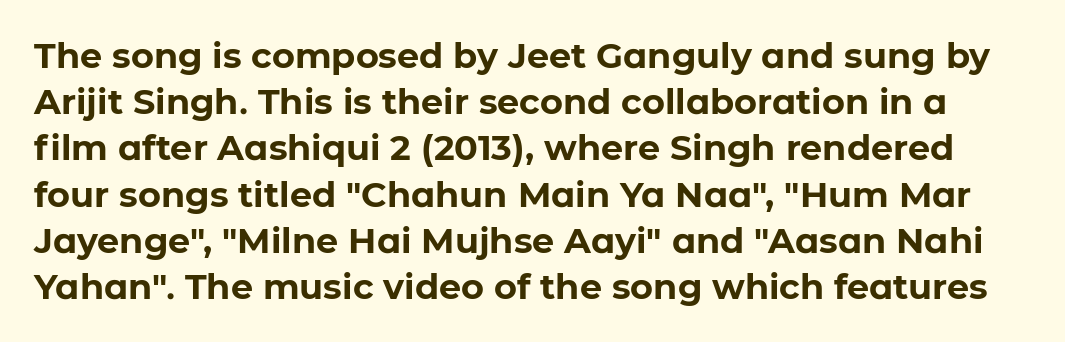
Q: Is the text bold? A: Yes.
Q: Is the text italic (slanted)? A: No, it is upright.
Q: Is the typeface a serif or a sans-serif typeface? A: Sans-serif.
Q: Is the text underlined? A: No.
Q: Is the spacing between letters normal or unusually wide? A: Normal.
Q: Is the spacing between lines tight, normal or loose? A: Normal.
Q: Width (condensed, normal, or wide)? A: Normal.
Q: Stroke contrast? A: Low.
Q: x-height? A: Medium.
Q: Monospaced? A: No.
